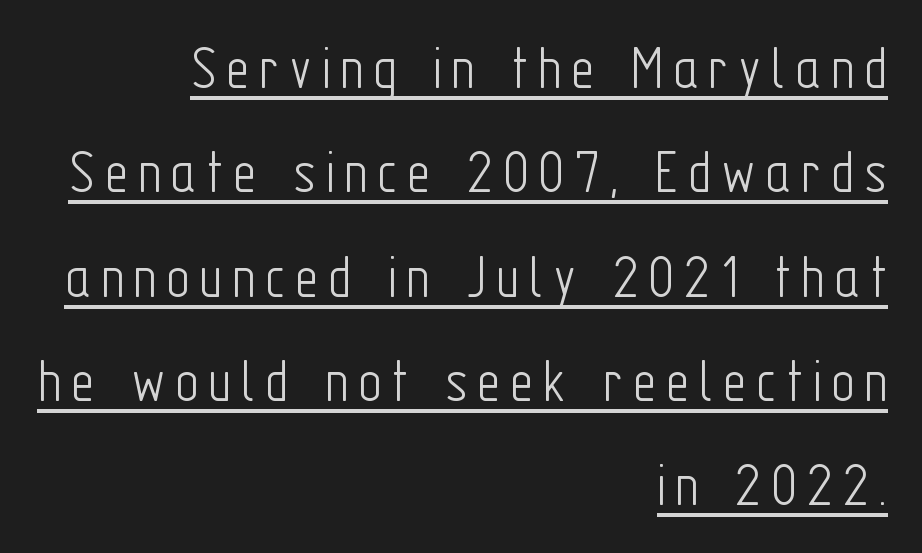
Q: Is the text bold? A: No.
Q: Is the text italic (slanted)? A: No, it is upright.
Q: Is the typeface a serif or a sans-serif typeface? A: Sans-serif.
Q: Is the text underlined? A: Yes.
Q: How is the paragraph aligned? A: Right-aligned.
Q: Is the spacing between lines tight, normal or loose? A: Normal.
Q: Width (condensed, normal, or wide)? A: Condensed.
Q: Stroke contrast? A: Low.
Q: x-height? A: Medium.
Q: Monospaced? A: No.
